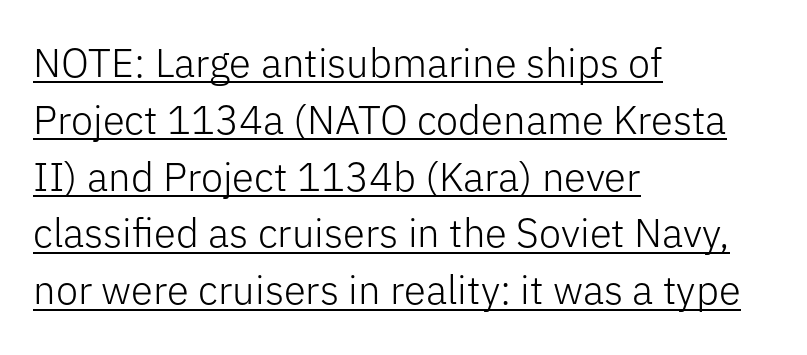
Q: Is the text bold? A: No.
Q: Is the text italic (slanted)? A: No, it is upright.
Q: Is the typeface a serif or a sans-serif typeface? A: Sans-serif.
Q: Is the text underlined? A: Yes.
Q: How is the paragraph aligned? A: Left-aligned.
Q: Is the spacing between letters normal or unusually wide? A: Normal.
Q: Is the spacing between lines tight, normal or loose? A: Normal.
Q: Width (condensed, normal, or wide)? A: Normal.
Q: Stroke contrast? A: Low.
Q: x-height? A: Medium.
Q: Monospaced? A: No.
